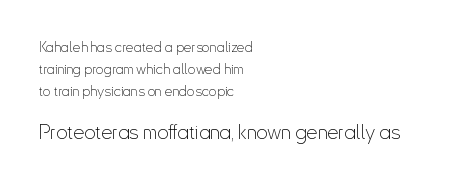
The image shows 20 px text type, upright; set left-aligned, normal line spacing (1.56x), normal letter spacing, not underlined; the second (bottom) block is 1.43x larger.
